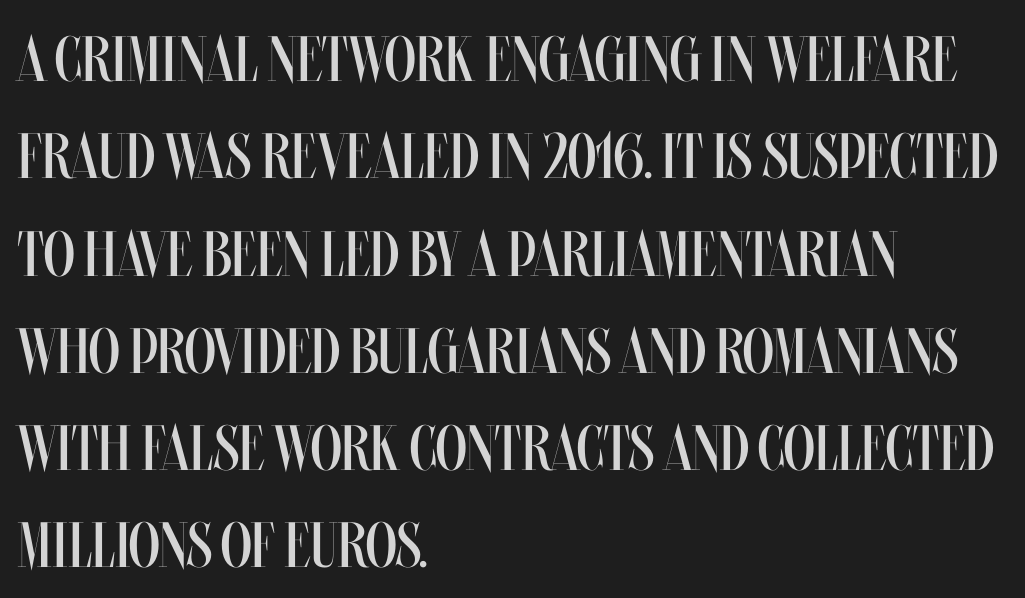
Q: Is the text bold? A: No.
Q: Is the text italic (slanted)? A: No, it is upright.
Q: Is the text underlined? A: No.
Q: How is the paragraph aligned? A: Left-aligned.
Q: Is the spacing between letters normal or unusually wide? A: Normal.
Q: Is the spacing between lines tight, normal or loose? A: Normal.
Q: Width (condensed, normal, or wide)? A: Condensed.
Q: Stroke contrast? A: Medium.
Q: x-height? A: Large.
Q: Monospaced? A: No.
